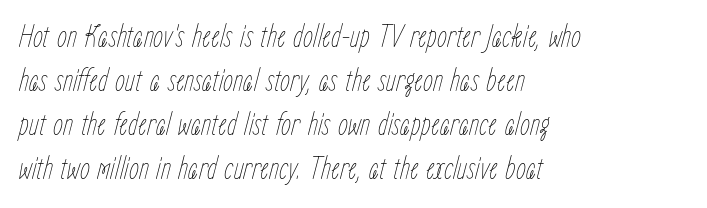
{"italic": "yes", "lean": "right", "slant_degrees": 15, "bold": "no", "weight": "thin", "width": "condensed", "stroke_contrast": "low", "x_height": "medium", "monospaced": "no", "underline": "no", "align": "left", "line_spacing": "normal", "line_spacing_ratio": 1.38, "letter_spacing": "normal", "letter_spacing_em": 0.0, "glyph_px": 32}
